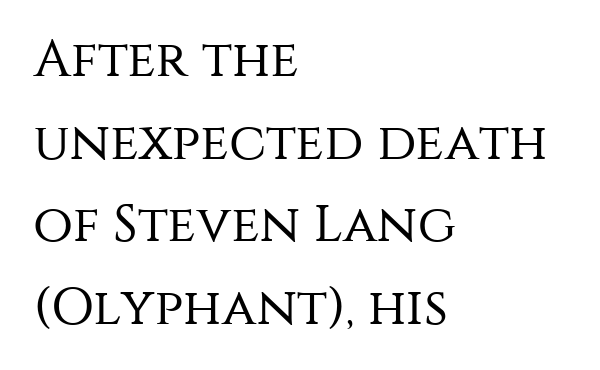
Q: Is the text bold? A: No.
Q: Is the text italic (slanted)? A: No, it is upright.
Q: Is the typeface a serif or a sans-serif typeface? A: Sans-serif.
Q: Is the text underlined? A: No.
Q: How is the paragraph aligned? A: Left-aligned.
Q: Is the spacing between letters normal or unusually wide? A: Normal.
Q: Is the spacing between lines tight, normal or loose? A: Normal.
Q: Width (condensed, normal, or wide)? A: Normal.
Q: Stroke contrast? A: Medium.
Q: x-height? A: Large.
Q: Monospaced? A: No.
